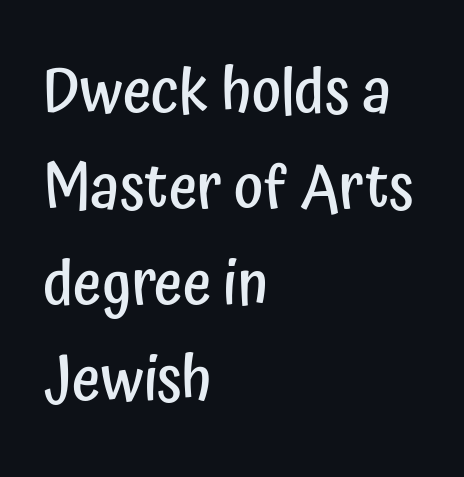
Q: Is the text bold? A: Semi-bold.
Q: Is the text italic (slanted)? A: No, it is upright.
Q: Is the typeface a serif or a sans-serif typeface? A: Sans-serif.
Q: Is the text underlined? A: No.
Q: How is the paragraph aligned? A: Left-aligned.
Q: Is the spacing between letters normal or unusually wide? A: Normal.
Q: Is the spacing between lines tight, normal or loose? A: Normal.
Q: Width (condensed, normal, or wide)? A: Condensed.
Q: Stroke contrast? A: Low.
Q: x-height? A: Medium.
Q: Monospaced? A: No.
